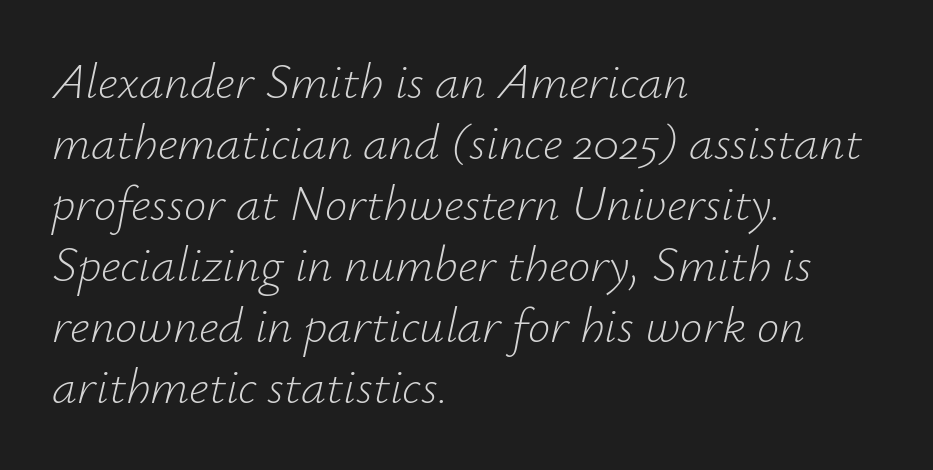
{"italic": "yes", "lean": "right", "slant_degrees": 12, "bold": "no", "weight": "light", "width": "normal", "stroke_contrast": "low", "x_height": "small", "monospaced": "no", "underline": "no", "align": "left", "line_spacing_ratio": 1.22, "letter_spacing": "normal", "letter_spacing_em": 0.0, "glyph_px": 50}
